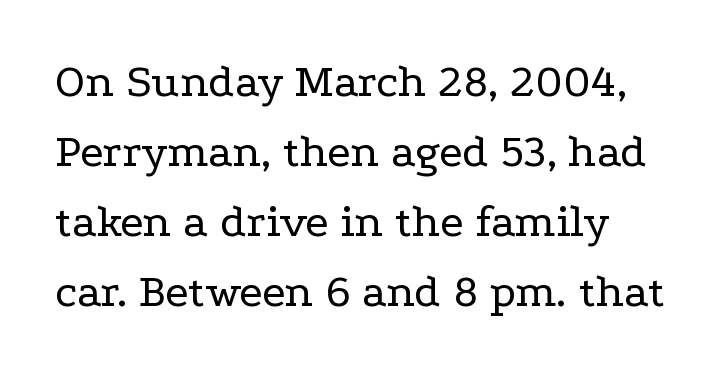
The weight tops out at a normal text grade. These lines are rendered in a variable-pitch font. The font family rendered here belongs to the serif group. Beneath every word, the page is bare.
